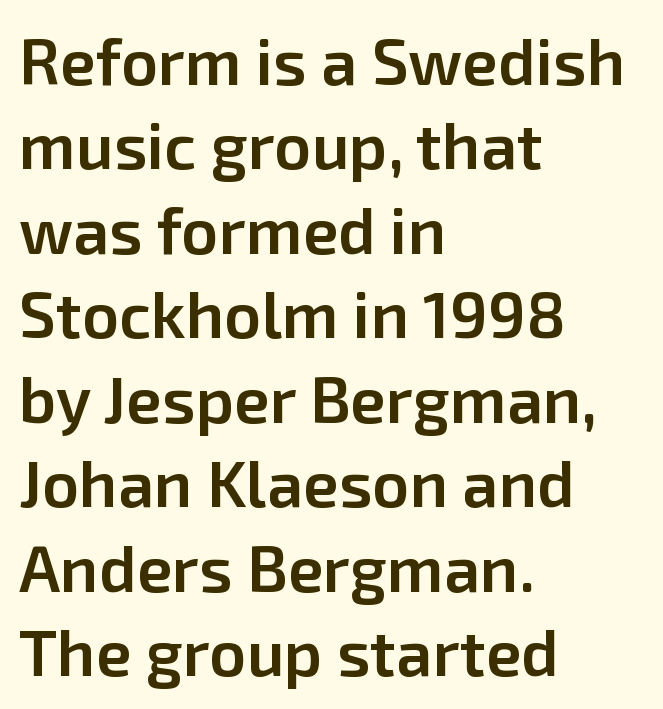
Note the varied advance widths — an 'i' is clearly narrower than an 'm'. You could call the tracking neutral — neither tight nor loose. Check where the strokes stop: nothing finishes them off — pure sans. These words are printed semibold, heavier than regular yet not bold. Descenders are the only things crossing below the line.
